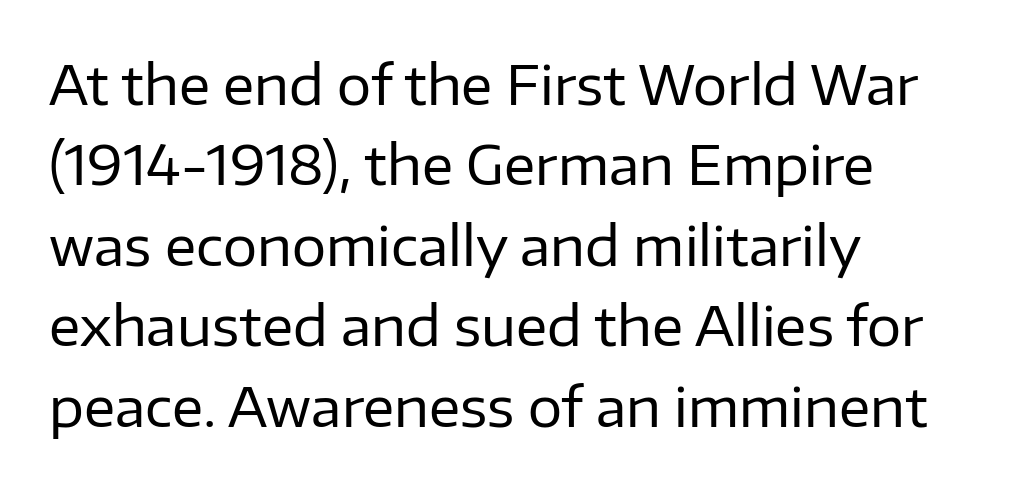
The space beneath each line is pristine and unruled. A typesetter would label this face a sans. These lines are rendered in a variable-pitch font. The tracking reads as untouched default to a designer's eye. Quick note: interline space is typical. Notice how the stems are strictly vertical — no italics here.
